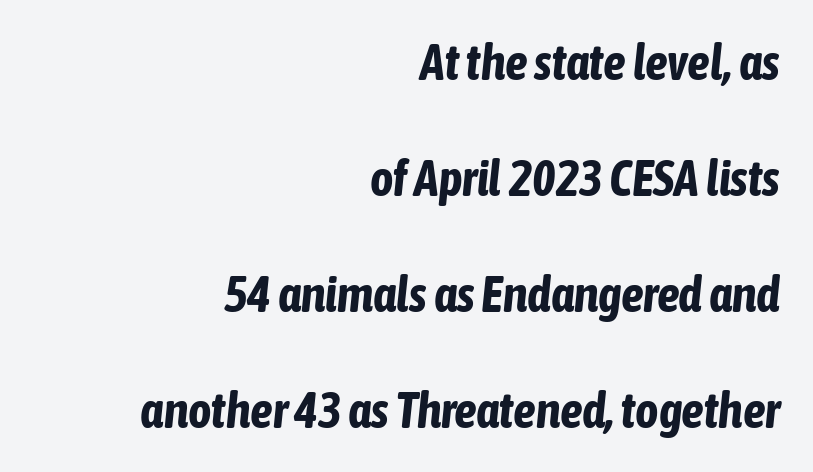
{"italic": "yes", "lean": "right", "slant_degrees": 6, "bold": "yes", "weight": "bold", "width": "condensed", "stroke_contrast": "low", "x_height": "medium", "monospaced": "no", "underline": "no", "align": "right", "line_spacing": "loose", "line_spacing_ratio": 2.32, "letter_spacing": "normal", "letter_spacing_em": 0.0, "glyph_px": 50}
